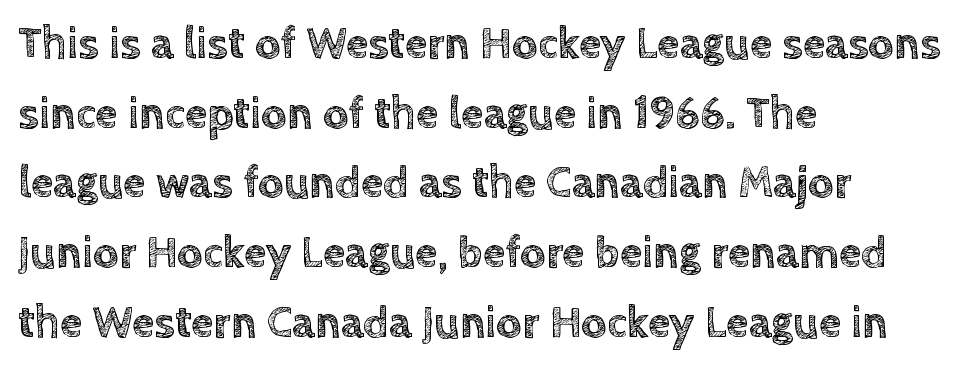
Q: Is the text italic (slanted)? A: No, it is upright.
Q: Is the text underlined? A: No.
Q: How is the paragraph aligned? A: Left-aligned.
Q: Is the spacing between letters normal or unusually wide? A: Normal.
Q: Is the spacing between lines tight, normal or loose? A: Normal.
Q: Width (condensed, normal, or wide)? A: Normal.
Q: x-height? A: Large.
Q: Monospaced? A: No.
